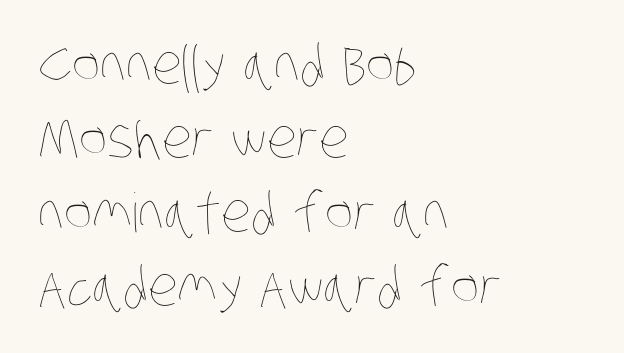
Q: Is the text bold? A: No.
Q: Is the text underlined? A: No.
Q: How is the paragraph aligned? A: Left-aligned.
Q: Is the spacing between letters normal or unusually wide? A: Normal.
Q: Is the spacing between lines tight, normal or loose? A: Normal.
Q: Width (condensed, normal, or wide)? A: Condensed.
Q: Stroke contrast? A: Low.
Q: x-height? A: Large.
Q: Monospaced? A: No.
